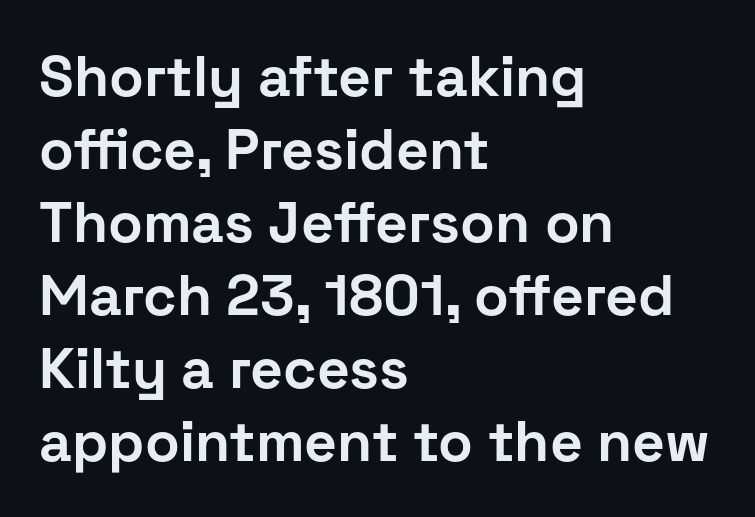
{"serif": "no", "italic": "no", "bold": "yes", "weight": "bold", "width": "normal", "stroke_contrast": "low", "x_height": "medium", "monospaced": "no", "underline": "no", "align": "left", "line_spacing": "normal", "line_spacing_ratio": 1.28, "letter_spacing": "normal", "letter_spacing_em": 0.0, "glyph_px": 57}
